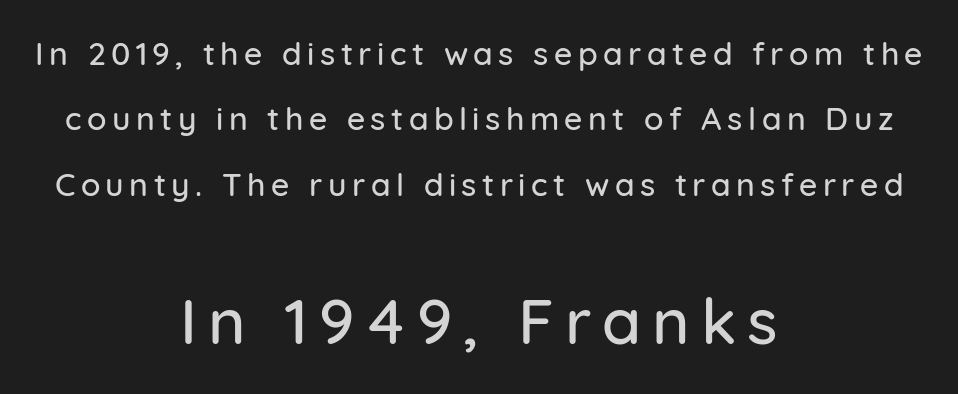
{"serif": "no", "italic": "no", "width": "normal", "stroke_contrast": "low", "x_height": "medium", "monospaced": "no", "underline": "no", "align": "center", "line_spacing": "loose", "line_spacing_ratio": 2.04, "larger_block": "second", "size_ratio": 2.0, "glyph_px": 64}
